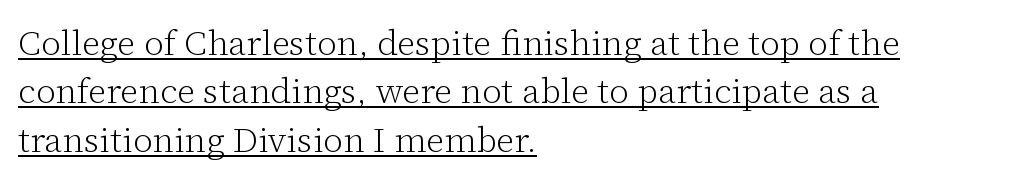
These lines were composed using upright roman letters. The face used here is proportionally spaced, like ordinary book or web type. How would I describe the line gaps? Plain and ordinary. A rule runs beneath these lines of type. The passage shown has conventional tracking throughout.
